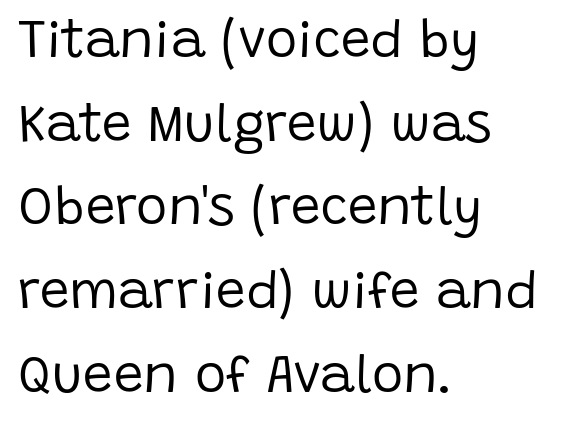
Q: Is the text bold? A: No.
Q: Is the text italic (slanted)? A: No, it is upright.
Q: Is the typeface a serif or a sans-serif typeface? A: Sans-serif.
Q: Is the text underlined? A: No.
Q: How is the paragraph aligned? A: Left-aligned.
Q: Is the spacing between letters normal or unusually wide? A: Normal.
Q: Is the spacing between lines tight, normal or loose? A: Normal.
Q: Width (condensed, normal, or wide)? A: Normal.
Q: Stroke contrast? A: Low.
Q: x-height? A: Large.
Q: Monospaced? A: No.
